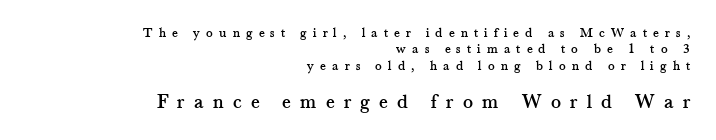
{"italic": "no", "underline": "no", "align": "right", "line_spacing_ratio": 1.17, "letter_spacing": "wide", "letter_spacing_em": 0.43, "larger_block": "second", "size_ratio": 1.5, "glyph_px": 21}
